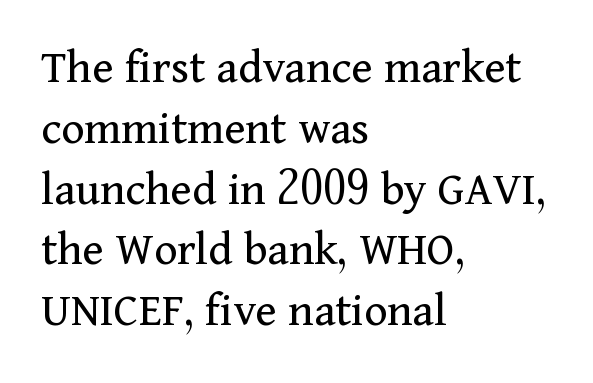
Q: Is the text bold? A: No.
Q: Is the text italic (slanted)? A: No, it is upright.
Q: Is the typeface a serif or a sans-serif typeface? A: Serif.
Q: Is the text underlined? A: No.
Q: How is the paragraph aligned? A: Left-aligned.
Q: Is the spacing between letters normal or unusually wide? A: Normal.
Q: Width (condensed, normal, or wide)? A: Normal.
Q: Stroke contrast? A: Medium.
Q: x-height? A: Medium.
Q: Monospaced? A: No.
